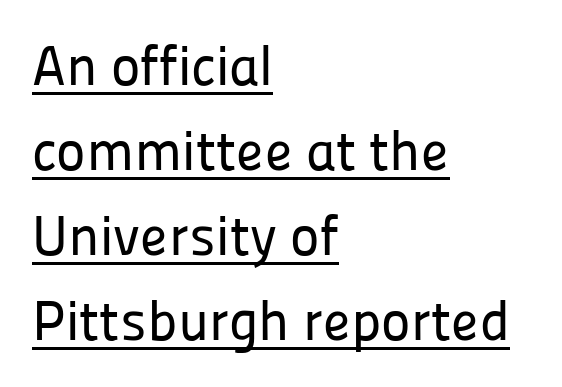
Is there any slant? The stems are plumb. The face used here is proportionally spaced, like ordinary book or web type. Vertically, the passage feels balanced, rows spaced as you'd expect. The setting favours the left margin, as ordinary paragraphs usually do. Observe the ordinary spacing: letters are neighbours, not strangers.
